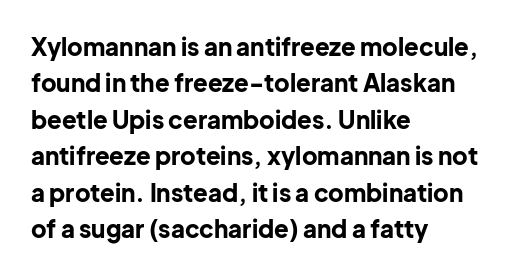
The designer left line spacing at the default. The horizontal fit of the characters is conventional and even. The specimen reads as upright at a glance. The passage shown is not underscored anywhere. The letters are bold, with thick, heavy strokes.
